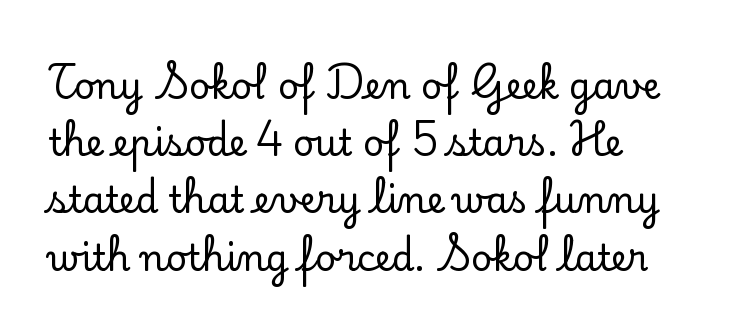
This sample has the flowing, uneven cadence of proportional lettering. Observe the ordinary spacing: letters are neighbours, not strangers. A clean baseline with only descenders dipping below it. The rendering anchors every line to the left-hand side. Stroke terminals: seriffed.
